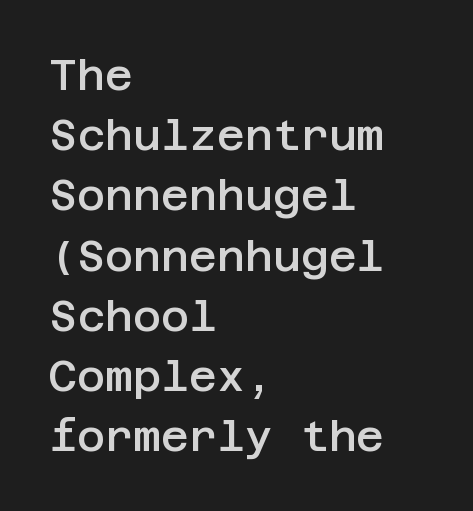
Q: Is the text bold? A: Semi-bold.
Q: Is the text italic (slanted)? A: No, it is upright.
Q: Is the typeface a serif or a sans-serif typeface? A: Sans-serif.
Q: Is the text underlined? A: No.
Q: How is the paragraph aligned? A: Left-aligned.
Q: Is the spacing between letters normal or unusually wide? A: Normal.
Q: Is the spacing between lines tight, normal or loose? A: Normal.
Q: Width (condensed, normal, or wide)? A: Normal.
Q: Stroke contrast? A: Low.
Q: x-height? A: Large.
